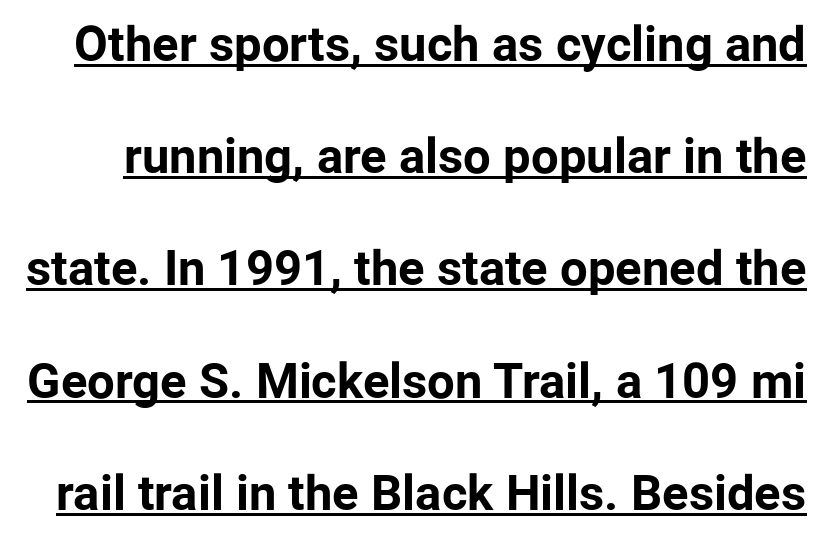
The image shows 49 px bold sans-serif type, upright; set loose line spacing (2.29x), normal letter spacing, underlined; low stroke contrast and a medium x-height.
